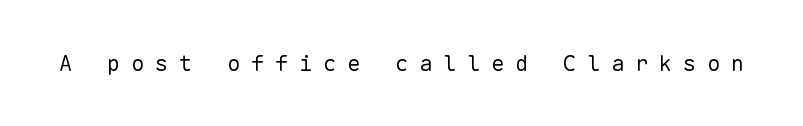
{"italic": "no", "bold": "no", "underline": "no", "letter_spacing": "wide", "letter_spacing_em": 0.49, "glyph_px": 22}
